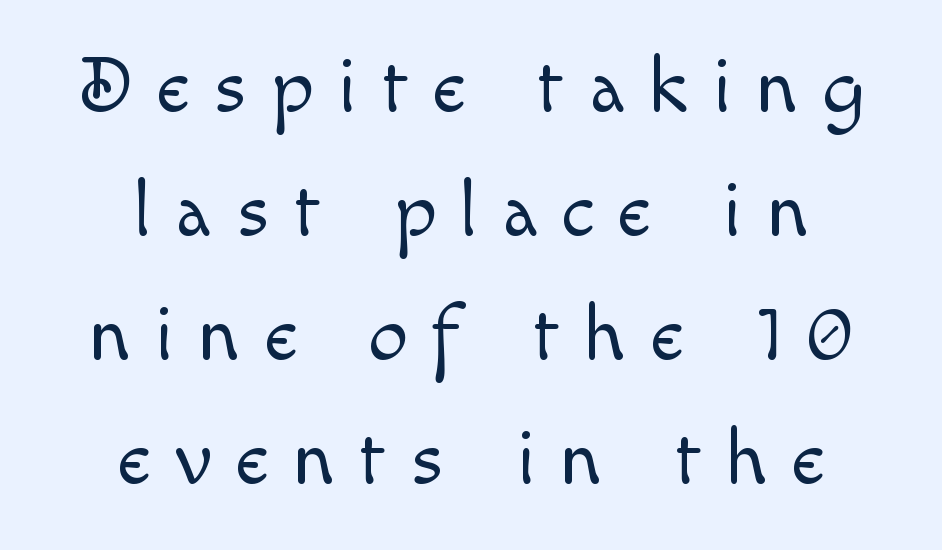
The image shows 79 px light type, upright; set centered, normal line spacing (1.57x), unusually wide letter spacing (+0.31 em), not underlined; a small x-height.
